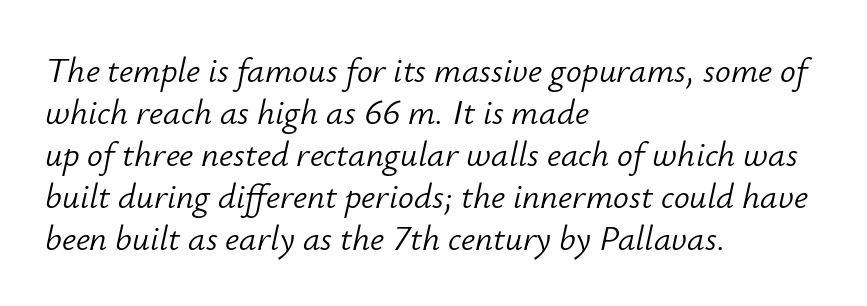
Q: Is the text bold? A: No.
Q: Is the text italic (slanted)? A: Yes, it leans right by about 12 degrees.
Q: Is the text underlined? A: No.
Q: How is the paragraph aligned? A: Left-aligned.
Q: Is the spacing between letters normal or unusually wide? A: Normal.
Q: Width (condensed, normal, or wide)? A: Normal.
Q: Stroke contrast? A: Low.
Q: x-height? A: Small.
Q: Monospaced? A: No.
